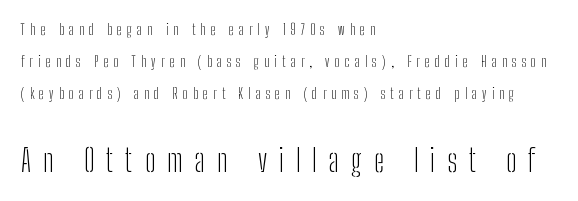
Grotesque or geometric, the face here clearly has no serifs. The rag falls on the right side of this text block. Bare-footed words on every line. Each stroke keeps to a modest, everyday thickness or less. Successive baselines arrive slowly, with a big drop between each. The lettering stays uniformly vertical, giving the passage a roman look.
